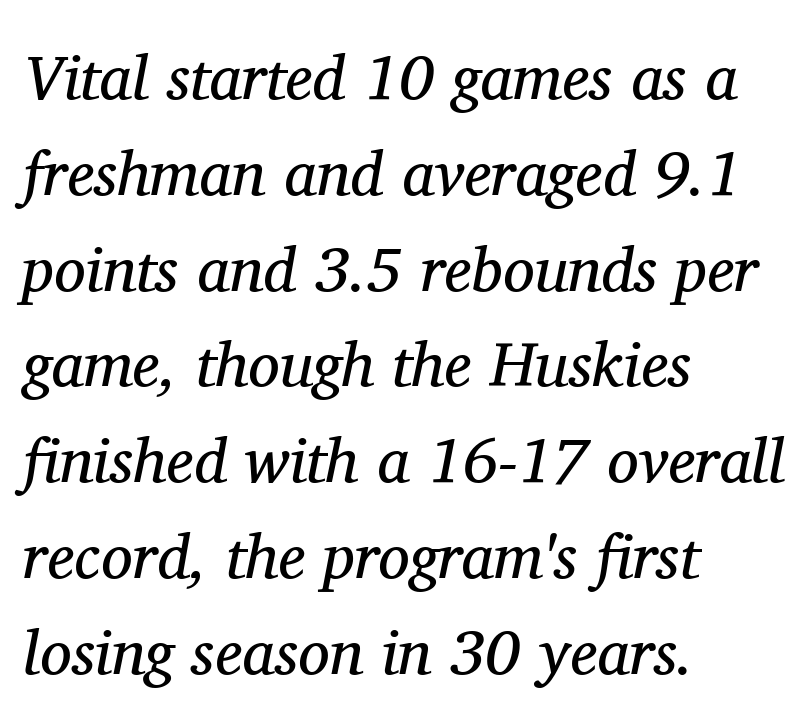
{"serif": "yes", "italic": "yes", "lean": "right", "slant_degrees": 11, "bold": "no", "weight": "regular", "width": "normal", "stroke_contrast": "medium", "x_height": "medium", "monospaced": "no", "underline": "no", "align": "left", "line_spacing": "normal", "line_spacing_ratio": 1.52, "letter_spacing": "normal", "letter_spacing_em": 0.0, "glyph_px": 63}
